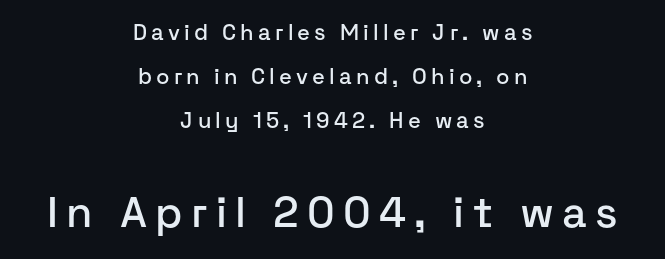
Q: Is the text italic (slanted)? A: No, it is upright.
Q: Is the typeface a serif or a sans-serif typeface? A: Sans-serif.
Q: Is the text underlined? A: No.
Q: How is the paragraph aligned? A: Centered.
Q: Is the spacing between lines tight, normal or loose? A: Loose.
Q: Which block of text is set in a larger size, the first (top) or the second (bottom)? A: The second (bottom) one.
Q: Width (condensed, normal, or wide)? A: Normal.
Q: Stroke contrast? A: Low.
Q: x-height? A: Medium.
Q: Monospaced? A: No.
